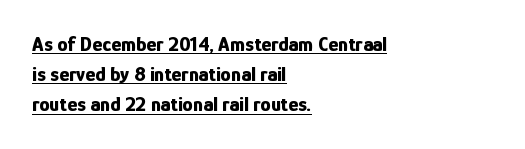
Q: Is the text bold? A: Yes.
Q: Is the text italic (slanted)? A: No, it is upright.
Q: Is the text underlined? A: Yes.
Q: How is the paragraph aligned? A: Left-aligned.
Q: Is the spacing between letters normal or unusually wide? A: Normal.
Q: Is the spacing between lines tight, normal or loose? A: Normal.
